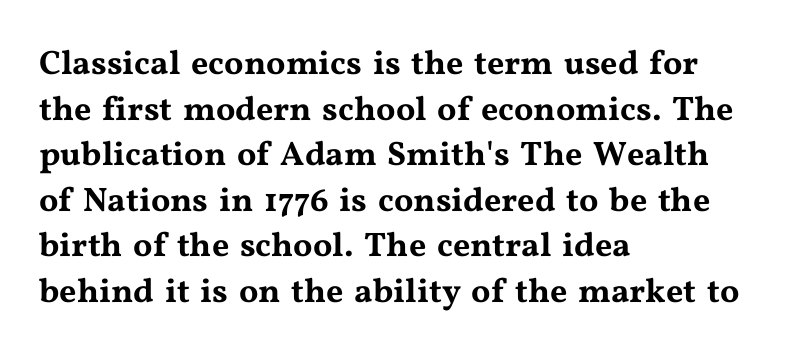
You could not count columns in this text — the font is proportionally spaced. This is the regular roman posture of the typeface. A clean baseline with only descenders dipping below it. The passage shown is typeset with a serif family. Casual observation: everything's shoved over to the left. Students, observe: this is what conventionally led text looks like.
